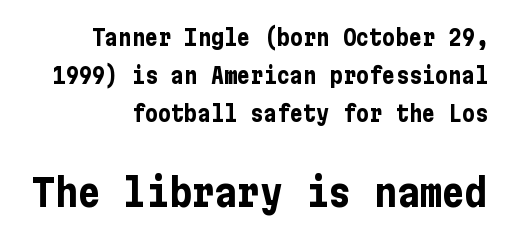
The image shows 38 px bold, condensed sans-serif type, upright; set right-aligned, line spacing 1.73x, normal letter spacing, not underlined; the second (bottom) block is 1.73x larger; low stroke contrast and a medium x-height.
